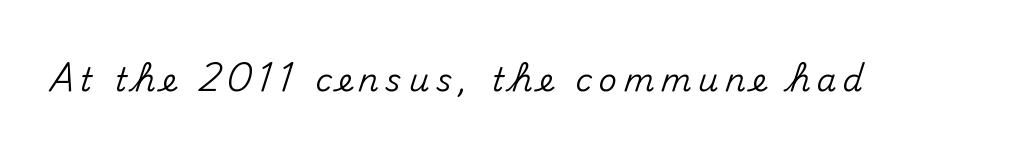
The image shows 32 px sans-serif type; set unusually wide letter spacing (+0.2 em), not underlined; medium stroke contrast and a small x-height.
